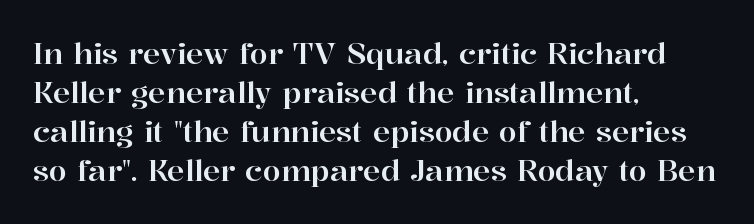
Each word holds together tightly as a unit, with standard inter-letter gaps. The axis of the letterforms is exactly vertical. In terms of letterform style, serifs are clearly present. Nobody drew a line under any word here. Evenly set lines give the paragraph a standard silhouette.
